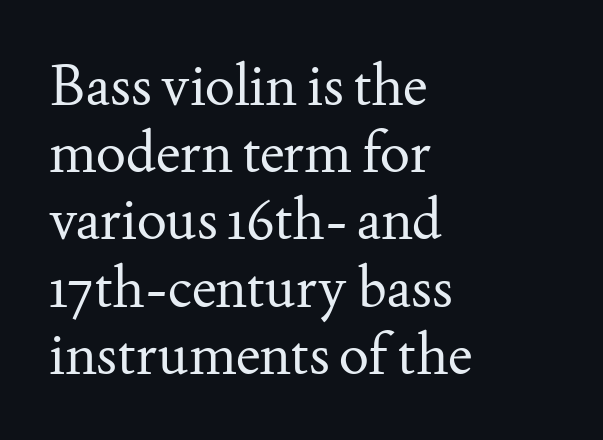
{"serif": "yes", "italic": "no", "bold": "no", "weight": "regular", "width": "normal", "stroke_contrast": "medium", "x_height": "small", "monospaced": "no", "underline": "no", "align": "left", "line_spacing_ratio": 1.2, "letter_spacing": "normal", "letter_spacing_em": 0.0, "glyph_px": 56}
